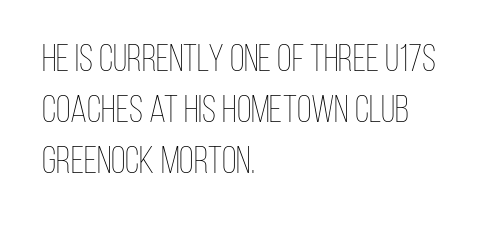
Q: Is the text bold? A: No.
Q: Is the text italic (slanted)? A: No, it is upright.
Q: Is the text underlined? A: No.
Q: How is the paragraph aligned? A: Left-aligned.
Q: Is the spacing between letters normal or unusually wide? A: Normal.
Q: Is the spacing between lines tight, normal or loose? A: Normal.
Q: Width (condensed, normal, or wide)? A: Condensed.
Q: Stroke contrast? A: Low.
Q: x-height? A: Large.
Q: Monospaced? A: No.
